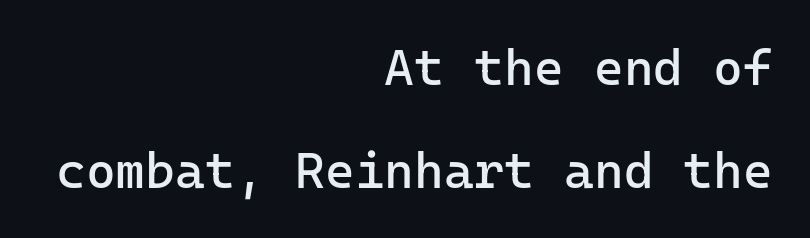
{"serif": "no", "italic": "no", "bold": "no", "weight": "regular", "width": "normal", "stroke_contrast": "low", "x_height": "medium", "underline": "no", "align": "right", "line_spacing": "loose", "line_spacing_ratio": 2.02, "letter_spacing": "normal", "letter_spacing_em": 0.0, "glyph_px": 51}
